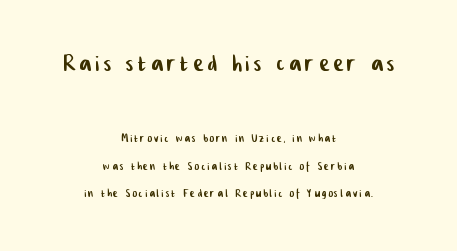
Q: Is the typeface a serif or a sans-serif typeface? A: Sans-serif.
Q: Is the text underlined? A: No.
Q: How is the paragraph aligned? A: Centered.
Q: Is the spacing between lines tight, normal or loose? A: Loose.
Q: Which block of text is set in a larger size, the first (top) or the second (bottom)? A: The first (top) one.
Q: Width (condensed, normal, or wide)? A: Condensed.
Q: Stroke contrast? A: Low.
Q: x-height? A: Medium.
Q: Monospaced? A: No.
